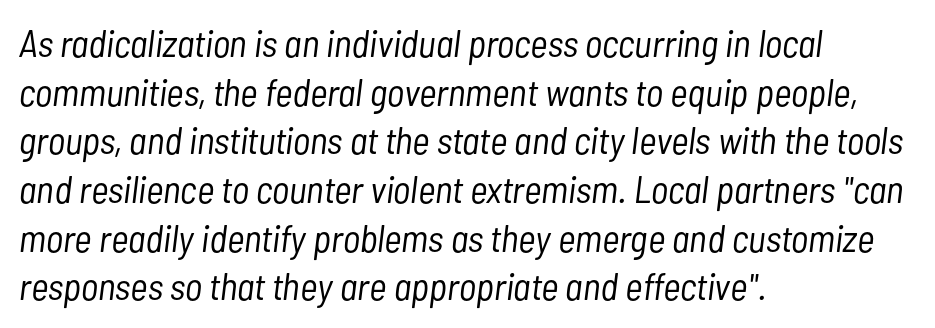
The glyphs are unaccompanied by any horizontal stroke below them. Characters are canted at an angle relative to the baseline's perpendicular. The space between consecutive lines is moderate. The letters sit at their default tracking, neither squeezed nor spread.
